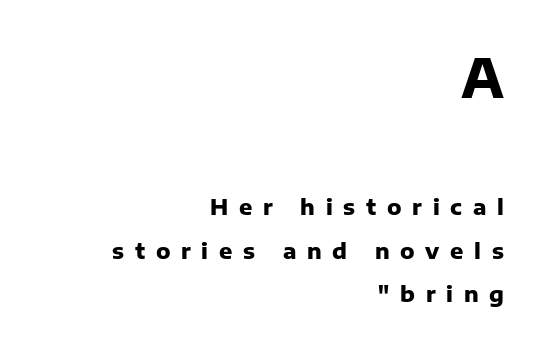
This sample uses expanded letter spacing, leaving extra air between glyphs. Examine the stroke ends and you'll find no serifs. Caption: multi-line text, flush right, ragged left. A typesetter would call this proportional, since set widths differ per character.
